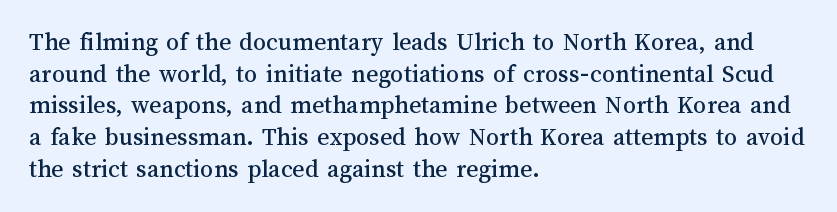
The lettering stays uniformly vertical, giving the passage a roman look. The baseline area is clear. The setting favours the left margin, as ordinary paragraphs usually do. These lines keep a tight, regular rhythm from letter to letter.
